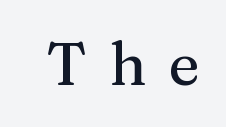
Q: Is the text italic (slanted)? A: No, it is upright.
Q: Is the typeface a serif or a sans-serif typeface? A: Serif.
Q: Is the text underlined? A: No.
Q: Is the spacing between letters normal or unusually wide? A: Unusually wide.
Q: Width (condensed, normal, or wide)? A: Normal.
Q: Stroke contrast? A: Medium.
Q: x-height? A: Medium.
Q: Monospaced? A: No.
